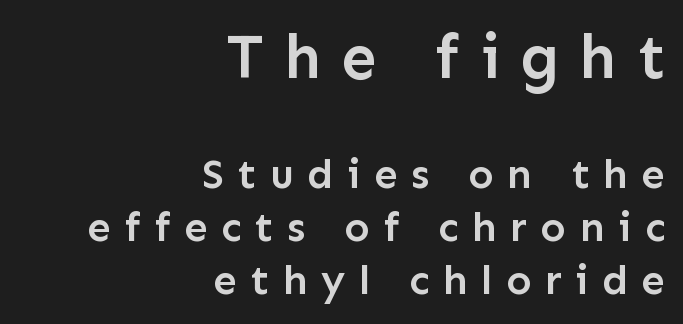
Q: Is the text bold? A: Semi-bold.
Q: Is the text italic (slanted)? A: No, it is upright.
Q: Is the typeface a serif or a sans-serif typeface? A: Sans-serif.
Q: Is the text underlined? A: No.
Q: How is the paragraph aligned? A: Right-aligned.
Q: Is the spacing between letters normal or unusually wide? A: Unusually wide.
Q: Is the spacing between lines tight, normal or loose? A: Normal.
Q: Which block of text is set in a larger size, the first (top) or the second (bottom)? A: The first (top) one.
Q: Width (condensed, normal, or wide)? A: Normal.
Q: Stroke contrast? A: Low.
Q: x-height? A: Medium.
Q: Monospaced? A: No.
